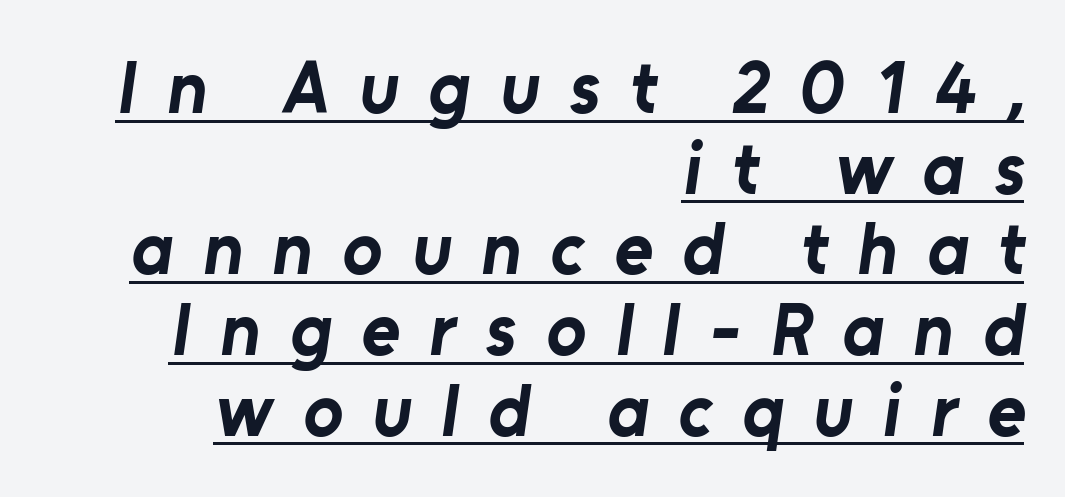
The image shows 74 px bold sans-serif type; set right-aligned, tight line spacing (1.09x), unusually wide letter spacing (+0.4 em), underlined; low stroke contrast and a medium x-height.
